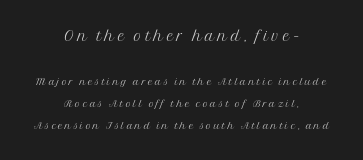
The image shows 21 px text type; set centered, normal line spacing (1.58x), not underlined; the first (top) block is 1.5x larger.
